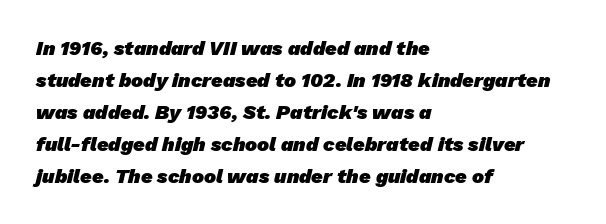
The image shows 20 px bold type; set left-aligned, normal line spacing (1.6x), normal letter spacing, not underlined.
